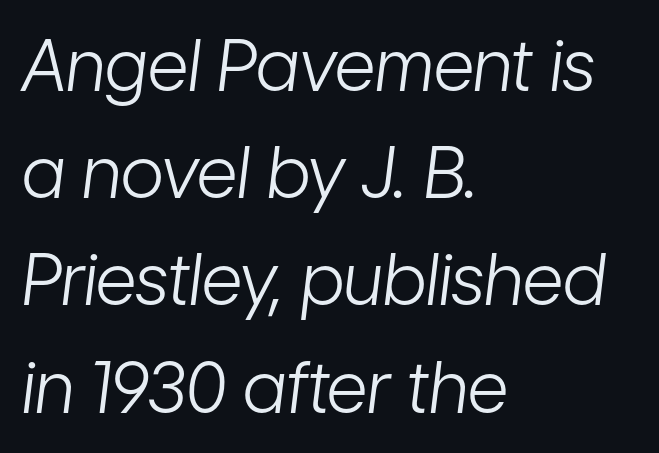
There's an unmistakable incline to the writing here. Here the glyphs are tracked normally, forming tight word shapes. Has an underline been added? It has not. The strokes carry an ordinary text weight at most.
